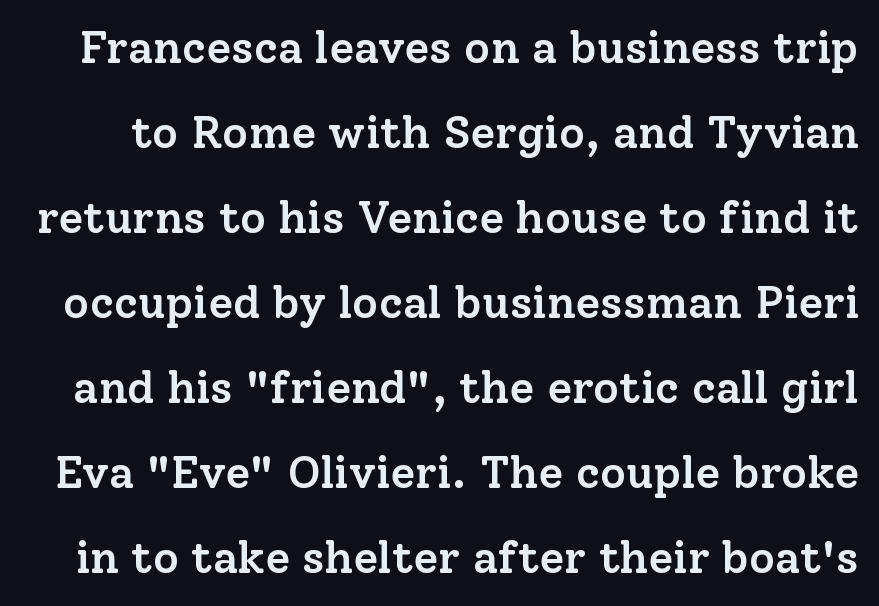
{"serif": "yes", "italic": "no", "bold": "semi", "weight": "semibold", "width": "normal", "stroke_contrast": "low", "x_height": "medium", "monospaced": "no", "underline": "no", "line_spacing_ratio": 1.89, "letter_spacing": "normal", "letter_spacing_em": 0.0, "glyph_px": 45}
